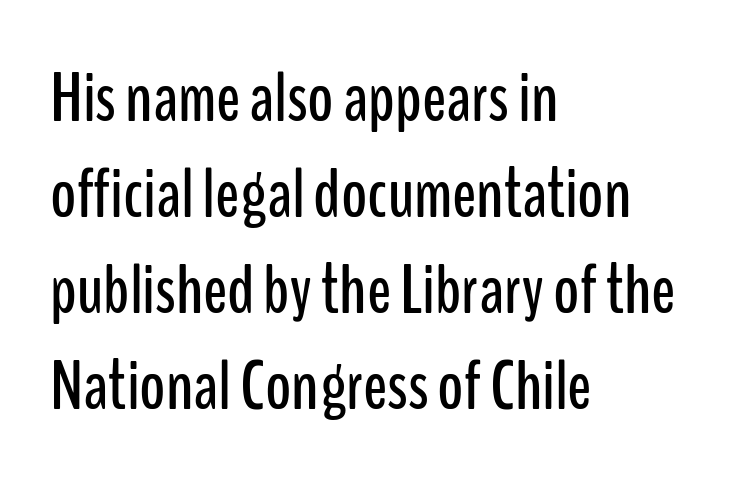
The image shows 71 px condensed sans-serif type, upright; set left-aligned, normal line spacing (1.35x), normal letter spacing, not underlined; low stroke contrast and a medium x-height.
